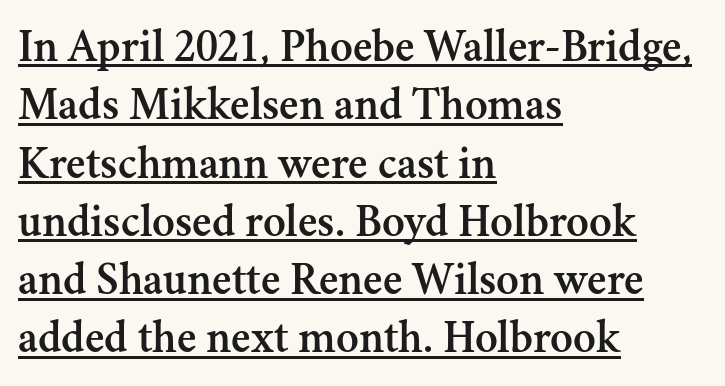
{"serif": "yes", "italic": "no", "width": "normal", "stroke_contrast": "medium", "x_height": "small", "monospaced": "no", "underline": "yes", "align": "left", "line_spacing_ratio": 1.24, "letter_spacing": "normal", "letter_spacing_em": 0.0, "glyph_px": 47}
